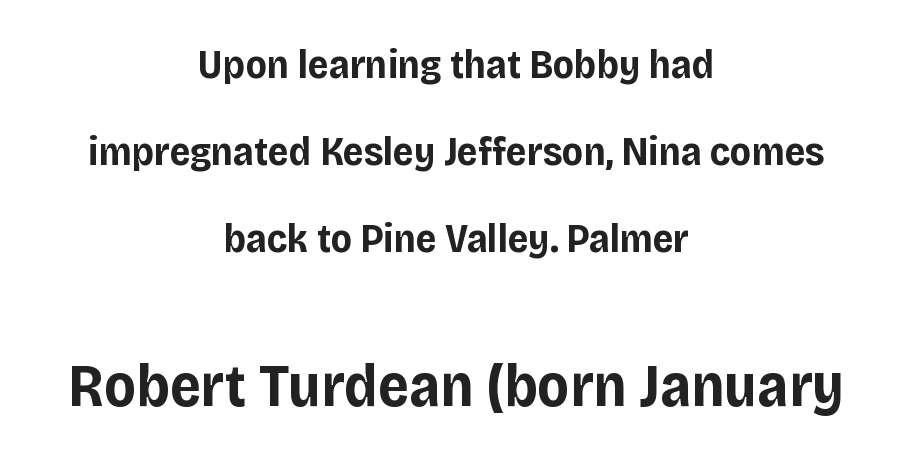
The image shows 60 px bold sans-serif type, upright; set centered, loose line spacing (2.18x), normal letter spacing, not underlined; the second (bottom) block is 1.5x larger; low stroke contrast and a large x-height.
